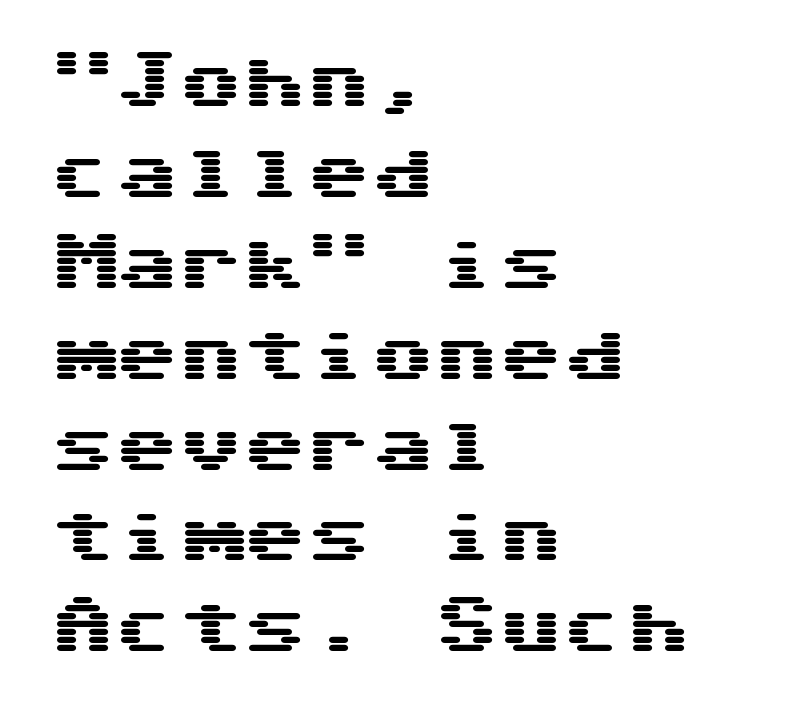
The image shows 64 px wide sans-serif type, upright; set left-aligned, normal line spacing (1.42x), normal letter spacing, not underlined; medium stroke contrast and a medium x-height.
